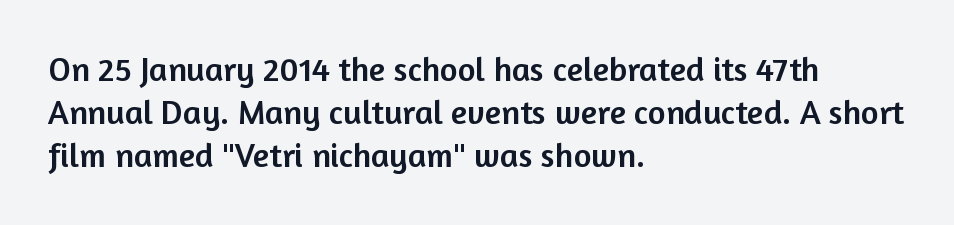
Q: Is the text italic (slanted)? A: No, it is upright.
Q: Is the typeface a serif or a sans-serif typeface? A: Sans-serif.
Q: Is the text underlined? A: No.
Q: How is the paragraph aligned? A: Left-aligned.
Q: Is the spacing between letters normal or unusually wide? A: Normal.
Q: Is the spacing between lines tight, normal or loose? A: Normal.
Q: Width (condensed, normal, or wide)? A: Normal.
Q: Stroke contrast? A: Low.
Q: x-height? A: Medium.
Q: Monospaced? A: No.
